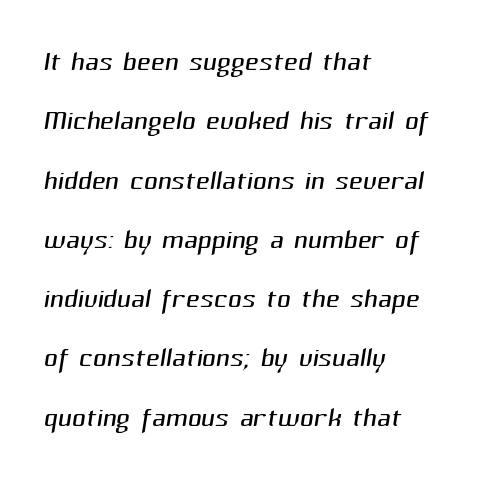
The image shows 38 px light sans-serif type; set left-aligned, normal line spacing (1.56x), normal letter spacing, not underlined; medium stroke contrast and a medium x-height.
